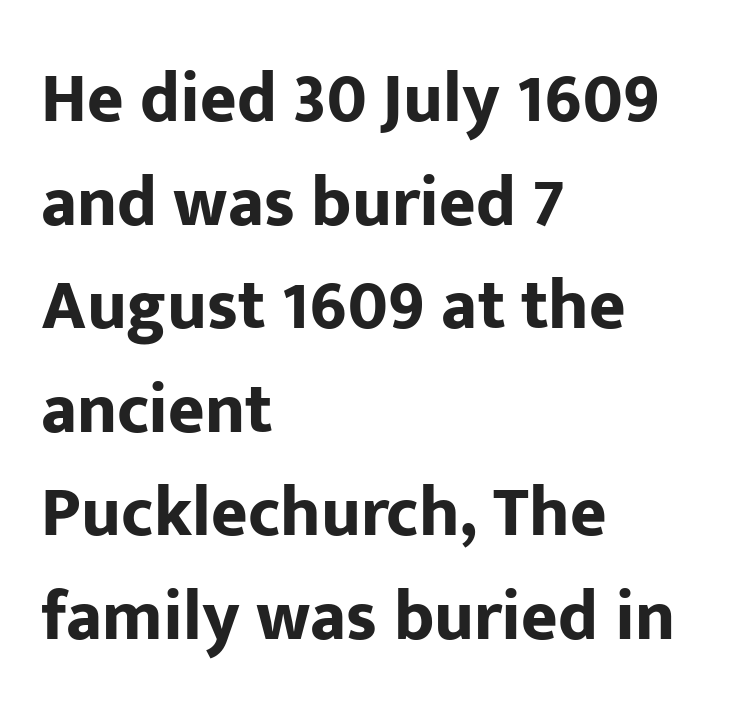
Q: Is the text bold? A: Yes.
Q: Is the text italic (slanted)? A: No, it is upright.
Q: Is the typeface a serif or a sans-serif typeface? A: Sans-serif.
Q: Is the text underlined? A: No.
Q: How is the paragraph aligned? A: Left-aligned.
Q: Is the spacing between letters normal or unusually wide? A: Normal.
Q: Is the spacing between lines tight, normal or loose? A: Normal.
Q: Width (condensed, normal, or wide)? A: Normal.
Q: Stroke contrast? A: Low.
Q: x-height? A: Medium.
Q: Monospaced? A: No.
